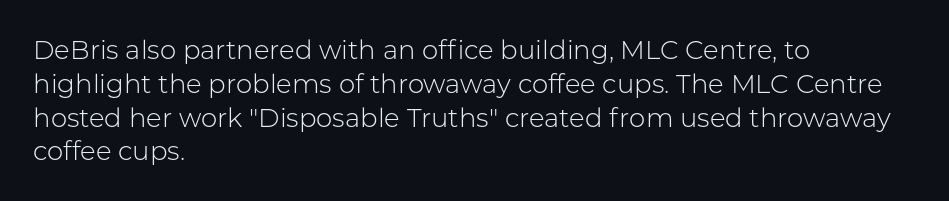
Q: Is the text bold? A: No.
Q: Is the text italic (slanted)? A: No, it is upright.
Q: Is the text underlined? A: No.
Q: How is the paragraph aligned? A: Left-aligned.
Q: Is the spacing between letters normal or unusually wide? A: Normal.
Q: Is the spacing between lines tight, normal or loose? A: Normal.
